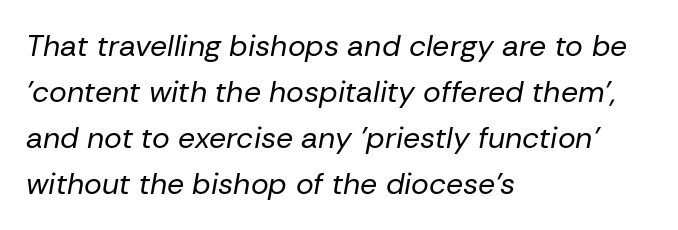
{"italic": "yes", "lean": "right", "slant_degrees": 10, "bold": "no", "weight": "regular", "width": "normal", "stroke_contrast": "low", "x_height": "medium", "monospaced": "no", "underline": "no", "align": "left", "line_spacing": "normal", "line_spacing_ratio": 1.53, "letter_spacing": "normal", "letter_spacing_em": 0.0, "glyph_px": 30}
